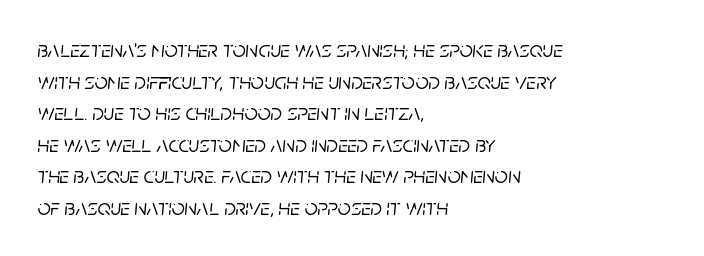
Q: Is the text italic (slanted)? A: Yes, it leans right by about 5 degrees.
Q: Is the text underlined? A: No.
Q: How is the paragraph aligned? A: Left-aligned.
Q: Is the spacing between letters normal or unusually wide? A: Normal.
Q: Is the spacing between lines tight, normal or loose? A: Normal.
